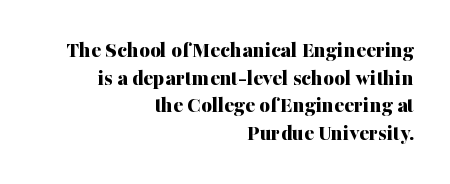
The image shows 23 px bold type, upright; set right-aligned, line spacing 1.2x, normal letter spacing, not underlined.
